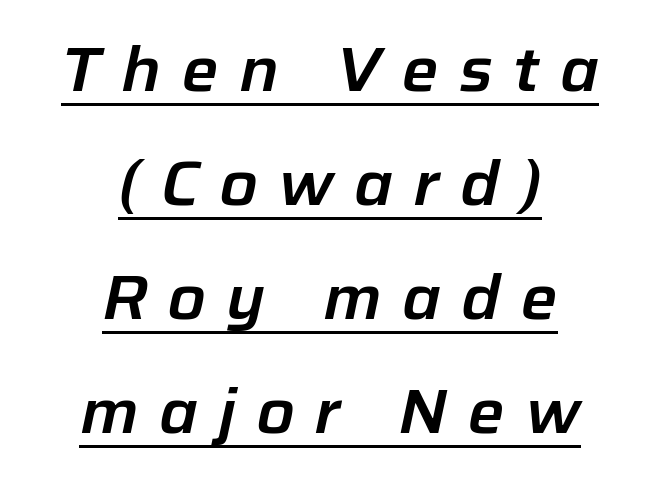
{"italic": "yes", "lean": "right", "slant_degrees": 12, "width": "normal", "stroke_contrast": "low", "x_height": "medium", "monospaced": "no", "underline": "yes", "align": "center", "line_spacing_ratio": 1.84, "letter_spacing": "wide", "letter_spacing_em": 0.33, "glyph_px": 62}
